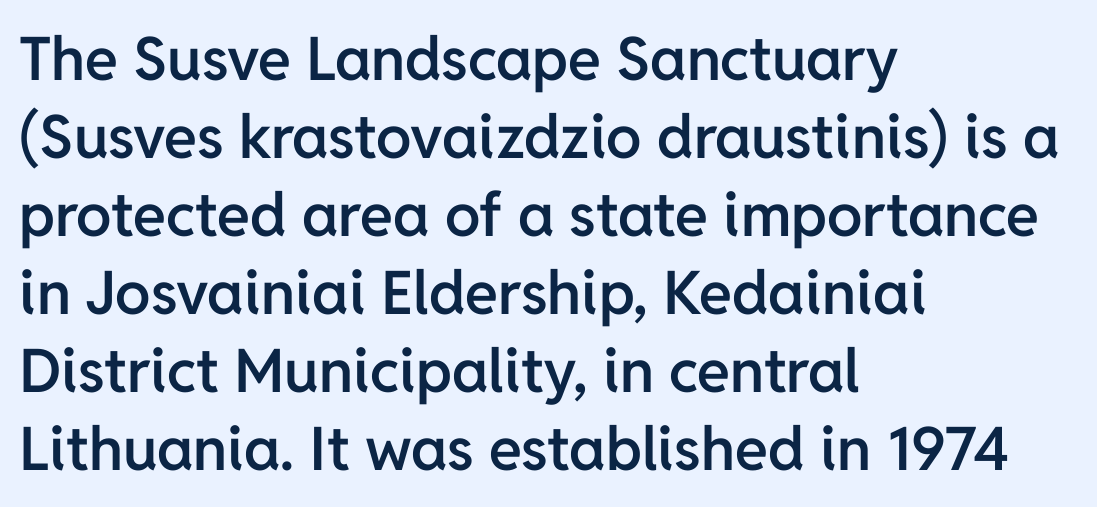
Q: Is the text bold? A: Semi-bold.
Q: Is the text italic (slanted)? A: No, it is upright.
Q: Is the typeface a serif or a sans-serif typeface? A: Sans-serif.
Q: Is the text underlined? A: No.
Q: How is the paragraph aligned? A: Left-aligned.
Q: Is the spacing between letters normal or unusually wide? A: Normal.
Q: Is the spacing between lines tight, normal or loose? A: Normal.
Q: Width (condensed, normal, or wide)? A: Normal.
Q: Stroke contrast? A: Low.
Q: x-height? A: Medium.
Q: Monospaced? A: No.
